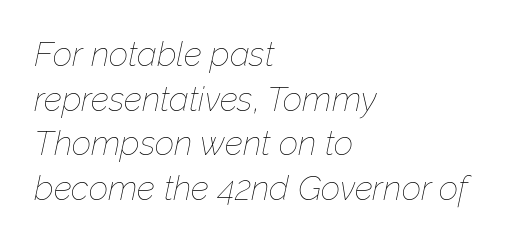
The image shows 34 px thin type, italic (leaning right); set left-aligned, normal line spacing (1.31x), normal letter spacing, not underlined; low stroke contrast and a medium x-height.
